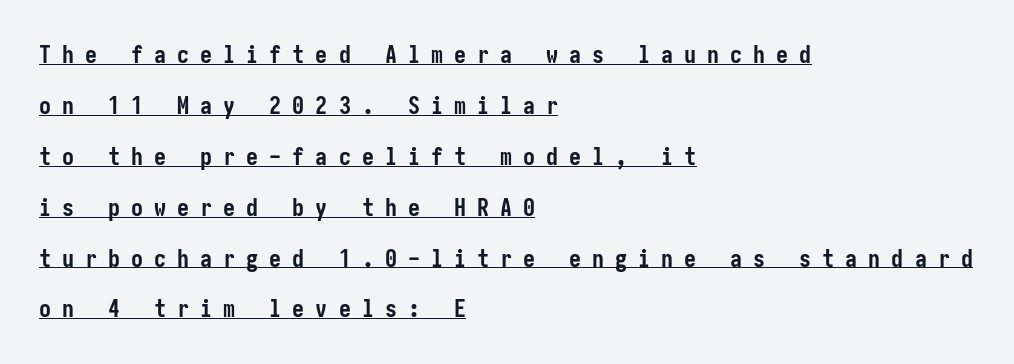
Q: Is the text bold? A: Yes.
Q: Is the text italic (slanted)? A: No, it is upright.
Q: Is the text underlined? A: Yes.
Q: How is the paragraph aligned? A: Left-aligned.
Q: Is the spacing between letters normal or unusually wide? A: Unusually wide.
Q: Is the spacing between lines tight, normal or loose? A: Loose.
